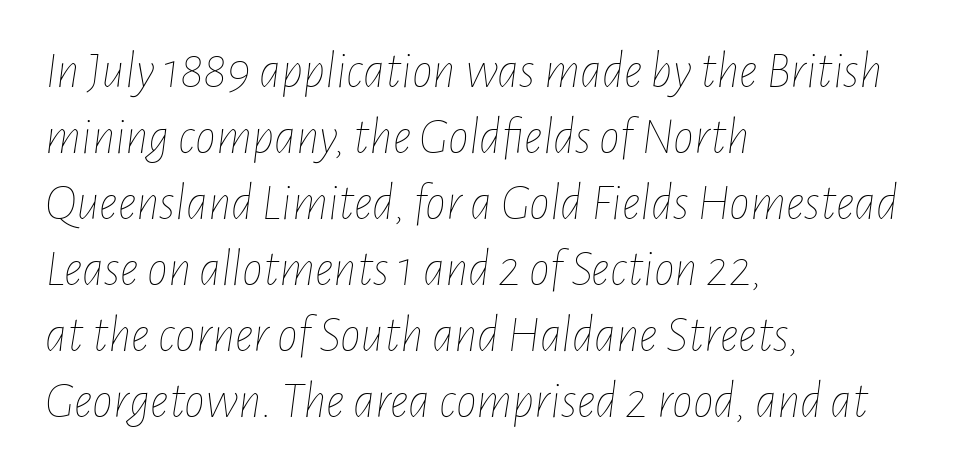
The image shows 52 px thin, condensed type, italic (leaning right); set left-aligned, normal line spacing (1.27x), normal letter spacing, not underlined; low stroke contrast and a medium x-height.
